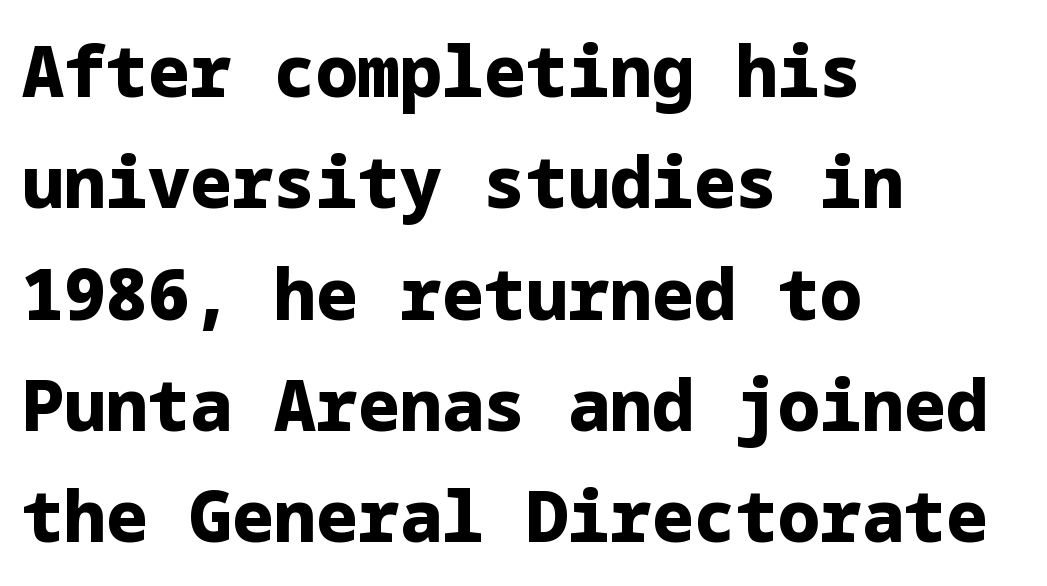
{"serif": "no", "italic": "no", "bold": "yes", "weight": "heavy", "width": "normal", "stroke_contrast": "low", "x_height": "medium", "underline": "no", "align": "left", "line_spacing": "normal", "line_spacing_ratio": 1.59, "letter_spacing": "normal", "letter_spacing_em": 0.0, "glyph_px": 70}
